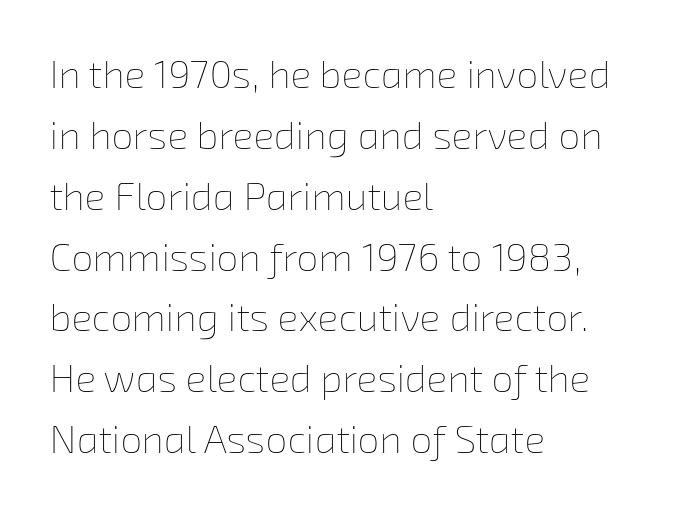
The image shows 39 px thin type; set left-aligned, normal line spacing (1.56x), normal letter spacing, not underlined; low stroke contrast and a medium x-height.
